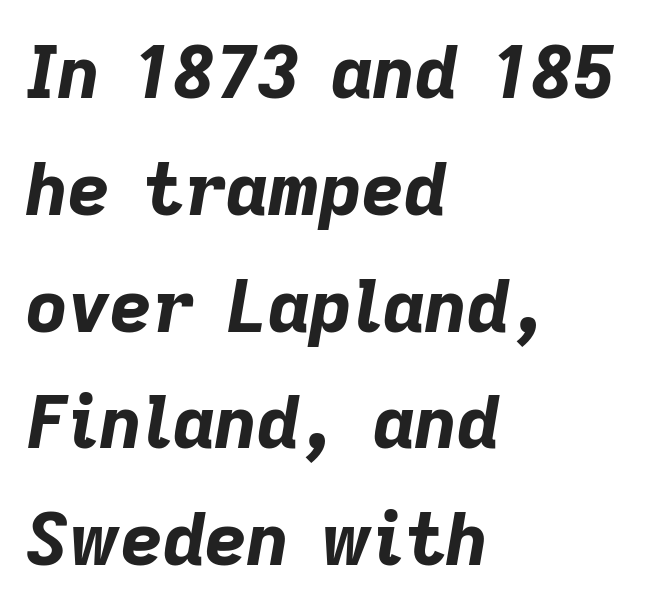
The image shows 73 px bold type, italic (leaning right); set left-aligned, normal line spacing (1.6x), normal letter spacing, not underlined; low stroke contrast and a medium x-height.
